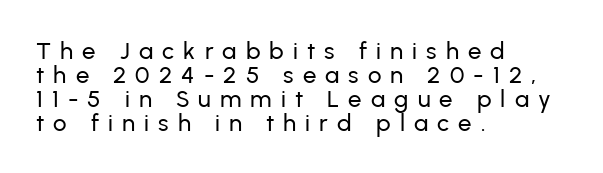
Tightly led — the rows are bunched. The passage shown has open, widely tracked lettering throughout. The zone under the glyphs is completely vacant. The lines are quadded left. These lines were composed using upright roman letters.
